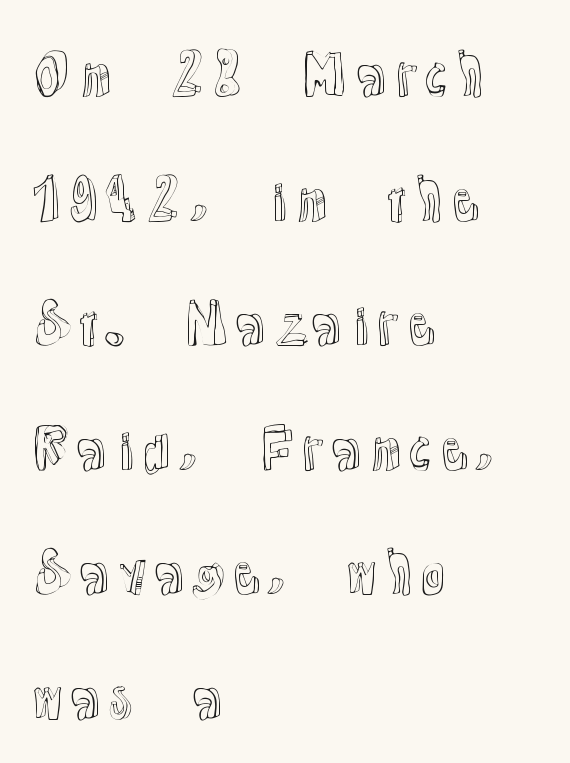
The lines are spread far apart with generous leading. The words here are not underlined. The line texture is even and compact thanks to regular tracking. Nope, not italic — everything's standing straight. All the whitespace from short lines collects on the right. Character widths vary here, with narrow letters taking less room than wide ones.
